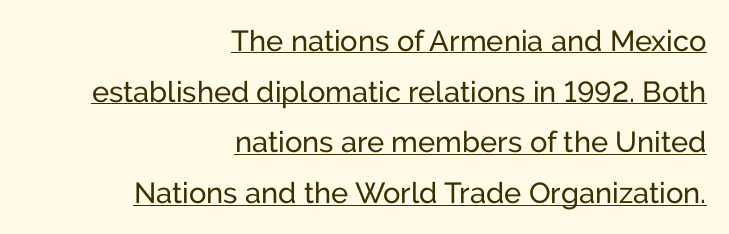
The image shows 29 px regular-weight sans-serif type, upright; set right-aligned, line spacing 1.75x, normal letter spacing, underlined; low stroke contrast and a medium x-height.
